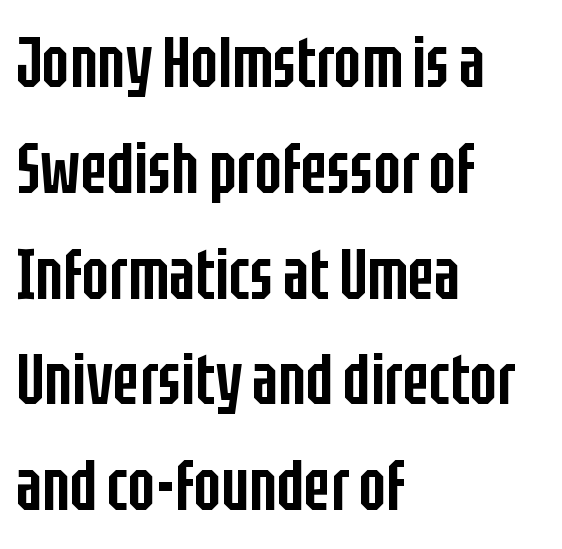
The ragged edge is on the right, which tells us the setting is flush left. In terms of posture, this sample is upright. Note: no serifs on the glyphs. The glyphs are unaccompanied by any horizontal stroke below them.
